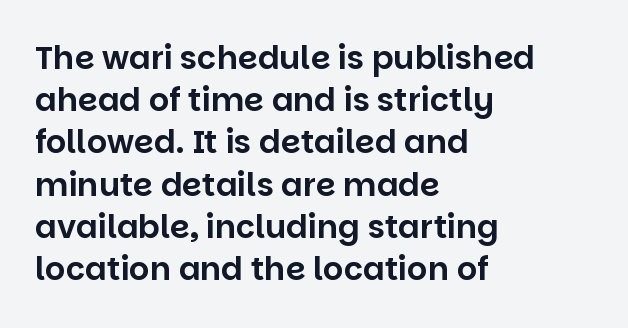
The paragraph shown leans on its left margin. Here the designer chose a conventional face with non-uniform glyph widths. Compared with typical body copy, the letter spacing here is the same. The rendering shows plain stroke endings on the letterforms — a sans-serif design.
